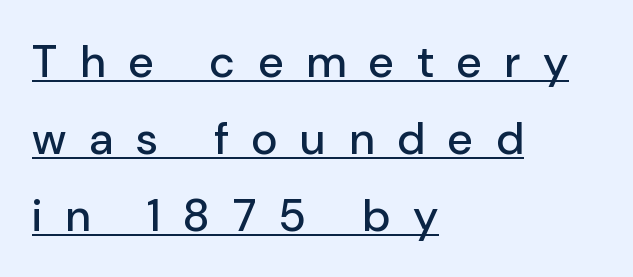
The image shows 45 px sans-serif type, upright; set left-aligned, line spacing 1.71x, unusually wide letter spacing (+0.5 em), underlined; low stroke contrast and a medium x-height.
